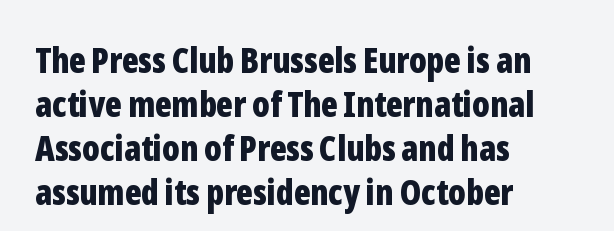
The image shows 35 px bold, condensed sans-serif type, upright; set left-aligned, normal line spacing (1.26x), normal letter spacing, not underlined; low stroke contrast and a medium x-height.
